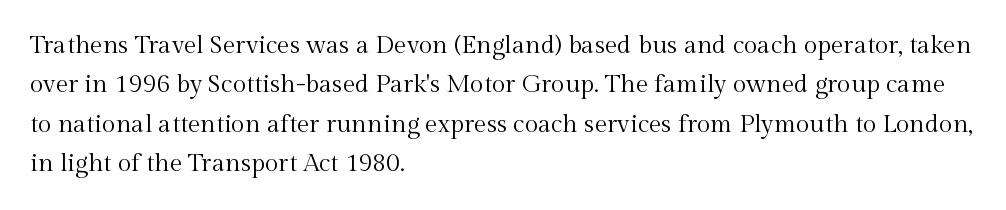
The image shows 25 px text type, upright; set left-aligned, normal line spacing (1.58x), normal letter spacing, not underlined.
